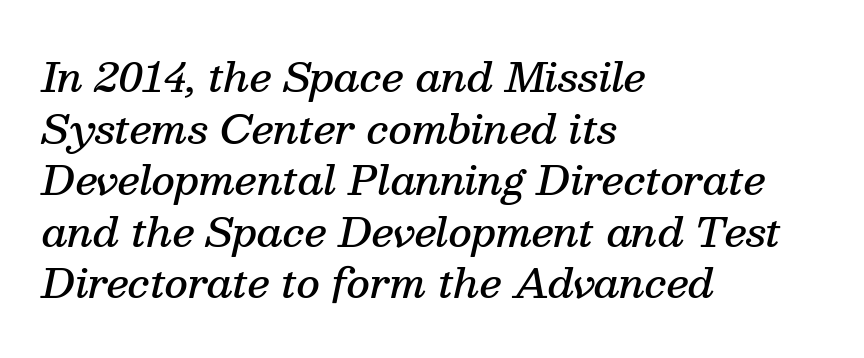
{"serif": "yes", "italic": "yes", "lean": "right", "slant_degrees": 13, "bold": "semi", "weight": "semibold", "width": "normal", "stroke_contrast": "medium", "x_height": "medium", "monospaced": "no", "underline": "no", "align": "left", "line_spacing": "normal", "line_spacing_ratio": 1.29, "letter_spacing": "normal", "letter_spacing_em": 0.0, "glyph_px": 40}
